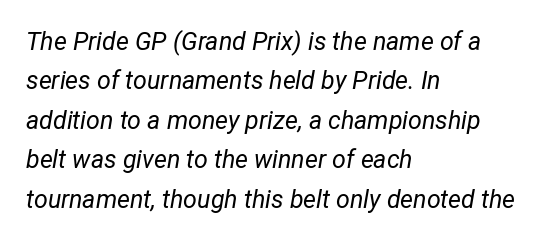
{"italic": "yes", "lean": "right", "slant_degrees": 12, "bold": "no", "underline": "no", "align": "left", "line_spacing": "normal", "line_spacing_ratio": 1.58, "letter_spacing": "normal", "letter_spacing_em": 0.0, "glyph_px": 25}
